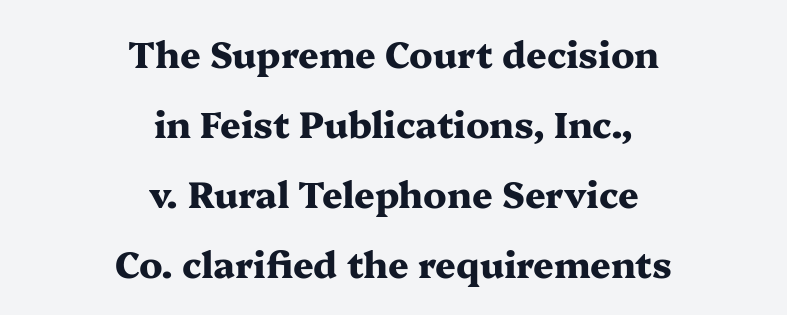
The image shows 36 px heavy, wide serif type, upright; set centered, loose line spacing (1.94x), normal letter spacing, not underlined; medium stroke contrast and a medium x-height.
